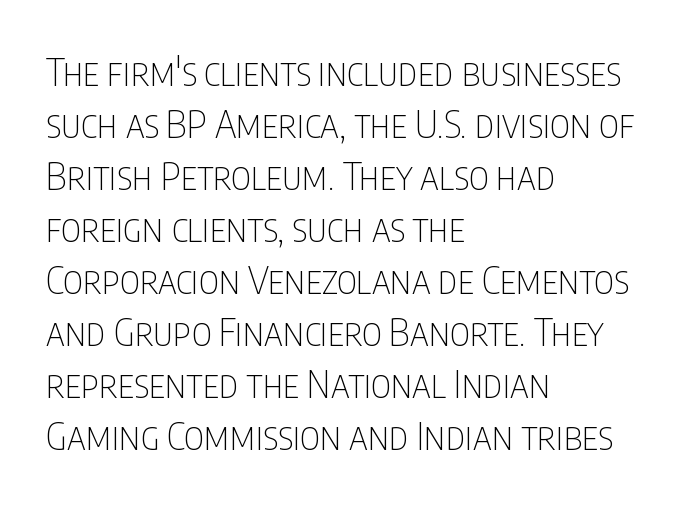
Bare-footed words on every line. Is there any slant? The stems are plumb. You could not count columns in this text — the font is proportionally spaced. Vertical spacing — default. No letter is thick-stroked: the sample isn't bold.
